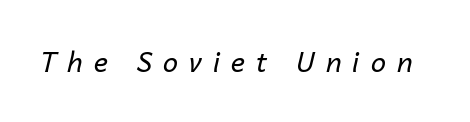
Q: Is the text bold? A: No.
Q: Is the text italic (slanted)? A: Yes, it leans right by about 14 degrees.
Q: Is the text underlined? A: No.
Q: Is the spacing between letters normal or unusually wide? A: Unusually wide.
